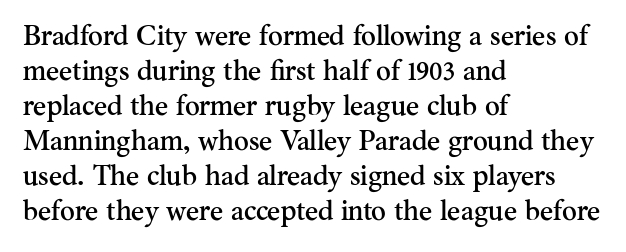
Q: Is the text italic (slanted)? A: No, it is upright.
Q: Is the typeface a serif or a sans-serif typeface? A: Serif.
Q: Is the text underlined? A: No.
Q: How is the paragraph aligned? A: Left-aligned.
Q: Is the spacing between letters normal or unusually wide? A: Normal.
Q: Is the spacing between lines tight, normal or loose? A: Normal.
Q: Width (condensed, normal, or wide)? A: Normal.
Q: Stroke contrast? A: Medium.
Q: x-height? A: Small.
Q: Monospaced? A: No.
